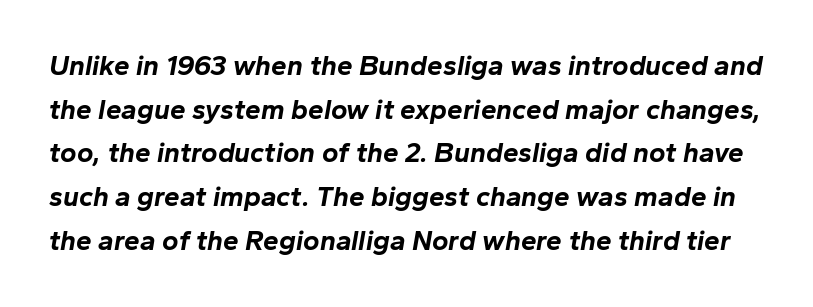
This sample has the flowing, uneven cadence of proportional lettering. The space between consecutive lines is moderate. Designer's note — italics engaged. What stands out about the letter spacing? Nothing — it is the standard amount. The glyphs have the mass of a bold cut.
